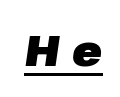
Is the letter spacing exaggerated? Yes — the characters are pushed far apart. Every character sits at an angle, as italics do. Proportional: the letters do not fall into vertical columns. The glyphs are accompanied by a horizontal stroke just below them. The characters look thick and weighty, a clear bold.
